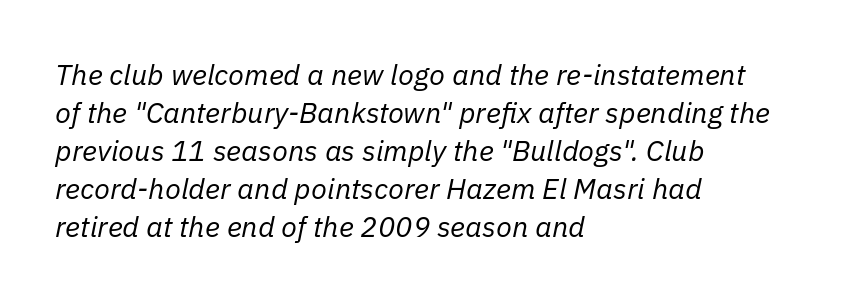
The image shows 29 px regular-weight type, italic (leaning right); set left-aligned, normal line spacing (1.31x), normal letter spacing, not underlined; low stroke contrast and a medium x-height.
